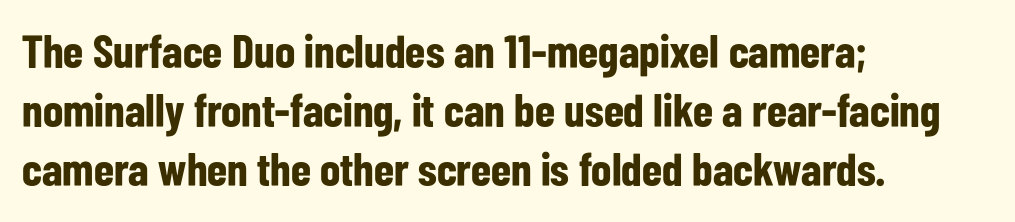
The image shows 47 px bold, condensed sans-serif type, upright; set left-aligned, normal line spacing (1.26x), normal letter spacing, not underlined; low stroke contrast and a medium x-height.
